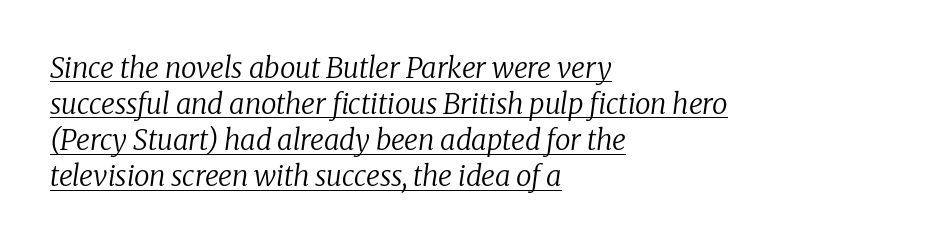
On a weight scale, this lands at 450 or below. Designer's note — italics engaged. You could not count columns in this text — the font is proportionally spaced. Compared with undecorated copy, this sample adds a rule below the words. Each line starts at the same left margin while the right side varies.
